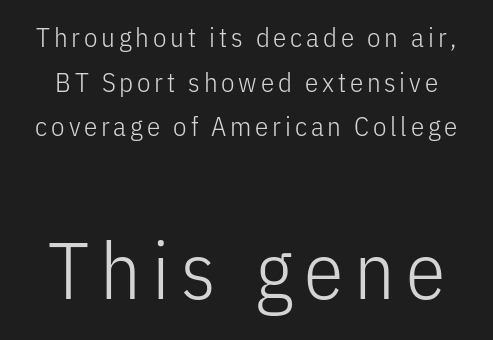
{"serif": "no", "italic": "no", "bold": "no", "weight": "light", "width": "condensed", "stroke_contrast": "low", "x_height": "medium", "monospaced": "no", "underline": "no", "line_spacing": "normal", "line_spacing_ratio": 1.65, "larger_block": "second", "size_ratio": 2.96, "glyph_px": 80}
